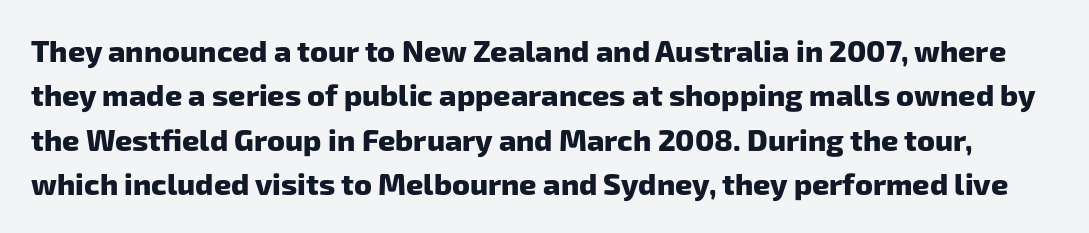
Q: Is the text bold? A: Yes.
Q: Is the typeface a serif or a sans-serif typeface? A: Sans-serif.
Q: Is the text underlined? A: No.
Q: Is the spacing between letters normal or unusually wide? A: Normal.
Q: Is the spacing between lines tight, normal or loose? A: Normal.
Q: Width (condensed, normal, or wide)? A: Normal.
Q: Stroke contrast? A: Low.
Q: x-height? A: Medium.
Q: Monospaced? A: No.
